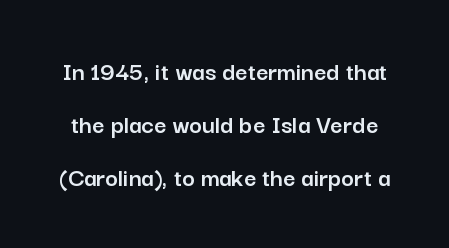
The image shows 27 px text type, upright; set loose line spacing (1.97x), normal letter spacing, not underlined.
